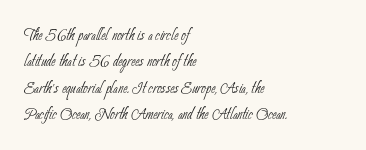
Is there much room between lines? A standard amount, neither cramped nor airy. Honestly, the letter spacing is just normal — you wouldn't notice it. The letters look calm and open, with moderate or lighter stems. Visually the block forms a straight wall on the left and a jagged coastline on the right. Any mark beneath the type? The region is blank.
